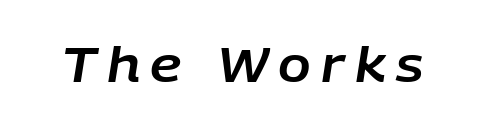
{"italic": "yes", "lean": "right", "slant_degrees": 9, "width": "normal", "stroke_contrast": "low", "x_height": "large", "monospaced": "no", "underline": "no", "letter_spacing": "wide", "letter_spacing_em": 0.21, "glyph_px": 48}
